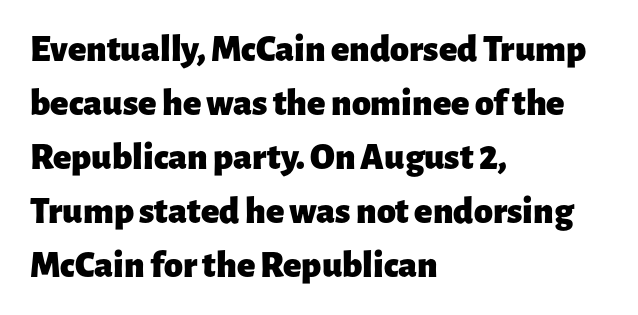
The designer went with a sans here, leaving each stem footless. Every letter is thick-stroked: bold, no question. The type is set solid horizontally, with unmodified tracking. Looks like regular typesetting: each glyph gets only the width it needs.
